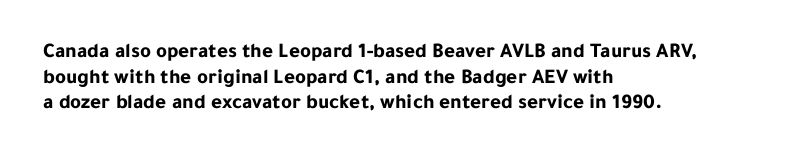
Is there any slant? The stems are plumb. The zone under the glyphs is completely vacant. Caption: bold face, heavy strokes. Each word holds together tightly as a unit, with standard inter-letter gaps. Does the copy run flush right? No — it runs flush left.
